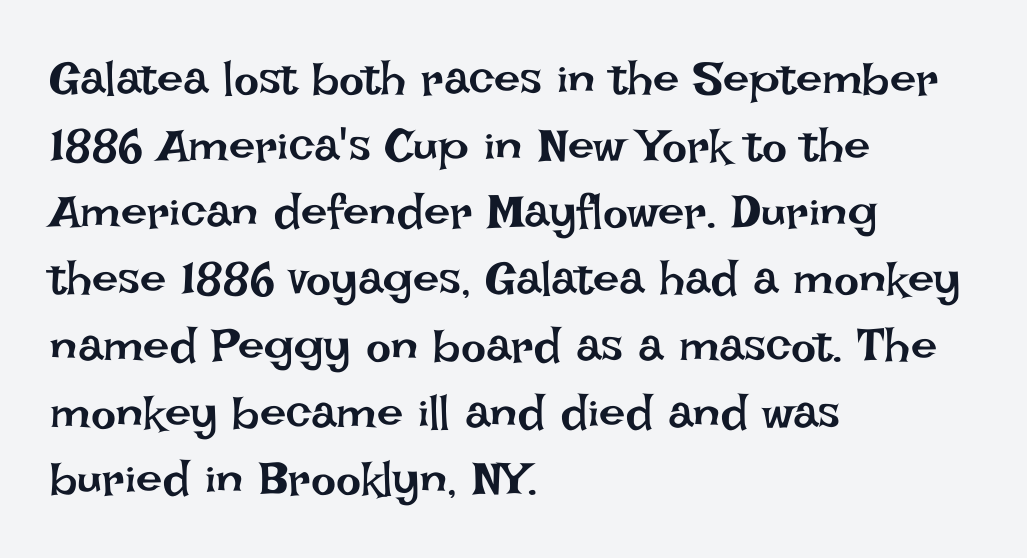
Q: Is the text bold? A: No.
Q: Is the text italic (slanted)? A: No, it is upright.
Q: Is the text underlined? A: No.
Q: How is the paragraph aligned? A: Left-aligned.
Q: Is the spacing between letters normal or unusually wide? A: Normal.
Q: Is the spacing between lines tight, normal or loose? A: Normal.
Q: Width (condensed, normal, or wide)? A: Normal.
Q: Stroke contrast? A: Low.
Q: x-height? A: Large.
Q: Monospaced? A: No.
